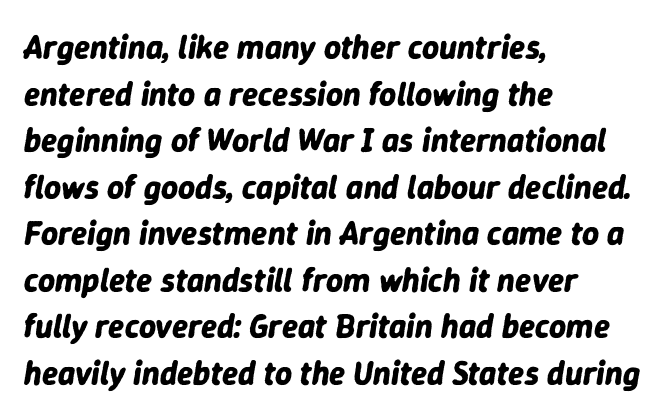
The image shows 33 px bold type, italic (leaning right); set left-aligned, normal line spacing (1.41x), normal letter spacing, not underlined; low stroke contrast and a medium x-height.
